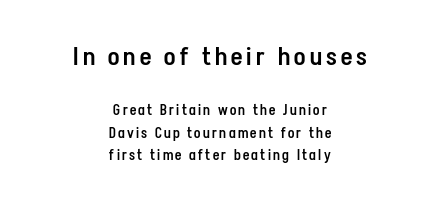
Bold? Not quite — semibold, heavier than regular but stopping short. The area under the type is left untouched. The space between consecutive lines is moderate. Is the block centered? Yes — each line is placed symmetrically about the middle.
